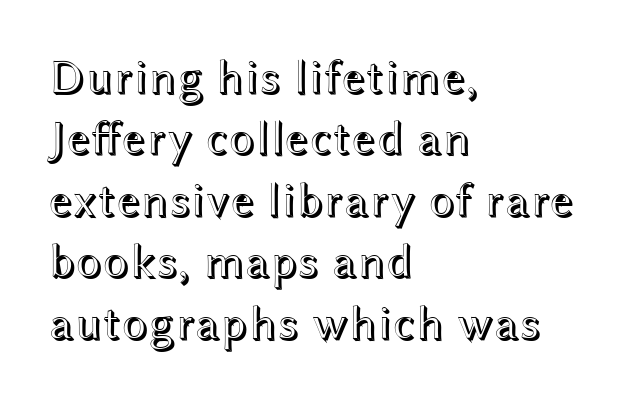
The image shows 48 px wide type, upright; set left-aligned, normal line spacing (1.28x), normal letter spacing, not underlined; a medium x-height.
